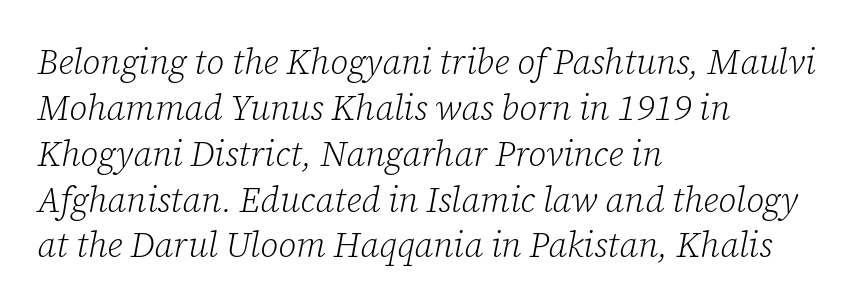
All the whitespace from short lines collects on the right. Has an underline been added? It has not. A quiet, ordinary-to-light weight characterises the typeface. The block of text has a typical density, with ordinary space between rows.
